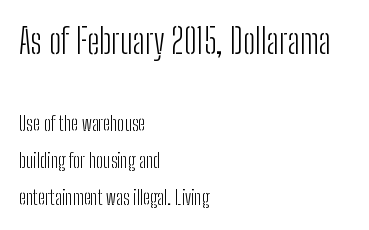
{"serif": "no", "italic": "no", "bold": "no", "weight": "light", "width": "condensed", "stroke_contrast": "low", "x_height": "medium", "monospaced": "no", "underline": "no", "align": "left", "line_spacing_ratio": 1.84, "letter_spacing": "normal", "letter_spacing_em": 0.0, "larger_block": "first", "size_ratio": 1.75, "glyph_px": 35}
